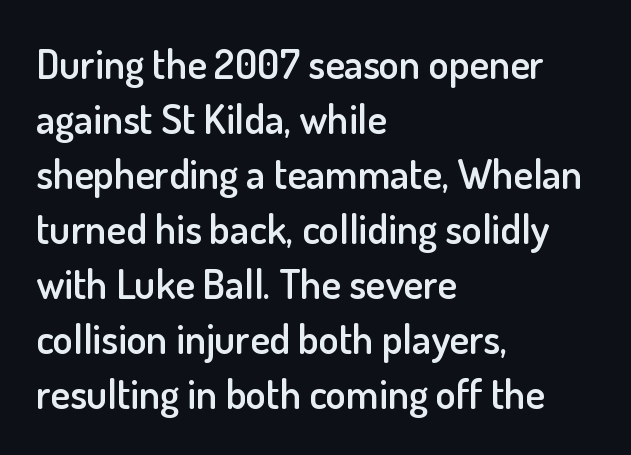
{"serif": "no", "italic": "no", "bold": "semi", "weight": "semibold", "width": "normal", "stroke_contrast": "low", "x_height": "small", "monospaced": "no", "underline": "no", "align": "left", "line_spacing": "normal", "line_spacing_ratio": 1.34, "letter_spacing": "normal", "letter_spacing_em": 0.0, "glyph_px": 41}
